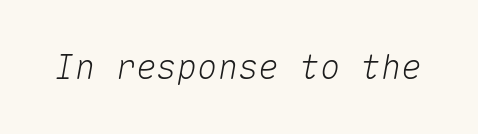
The image shows 34 px text type, italic (leaning right), monospaced; set normal letter spacing, not underlined; medium stroke contrast and a medium x-height.
